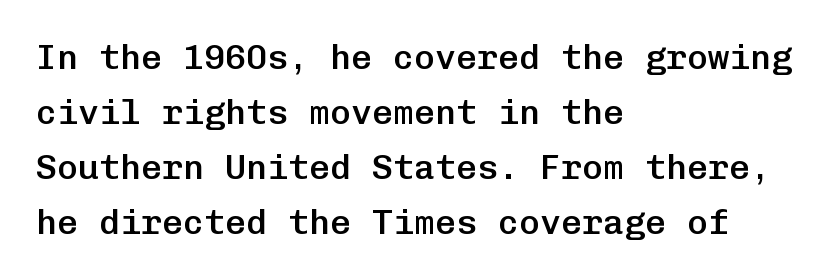
Is the letter spacing exaggerated? No — it looks like the ordinary default. The face used here is a semibold: visibly heavier than regular, lighter than bold. Clear beneath every line of the passage. Each letter, wide or thin by design, is forced into the same width here. The ragged edge is on the right, which tells us the setting is flush left.
